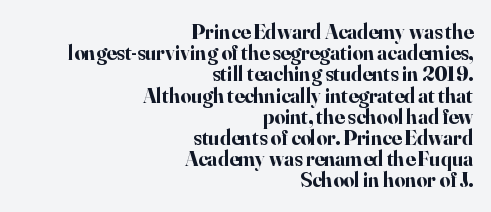
{"italic": "no", "bold": "yes", "underline": "no", "align": "right", "line_spacing": "tight", "line_spacing_ratio": 1.01, "letter_spacing": "normal", "letter_spacing_em": 0.0, "glyph_px": 21}
